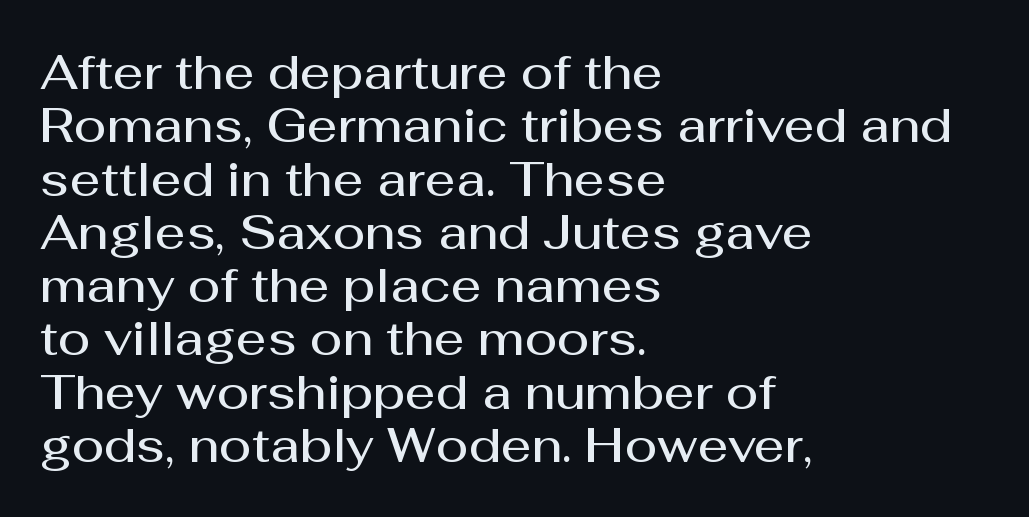
If you measured baseline to baseline, you'd find a short distance. Designer's note — italics off, roman on. Note: no serifs on the glyphs. These lines keep a tight, regular rhythm from letter to letter. Check under the words: just untouched page.
